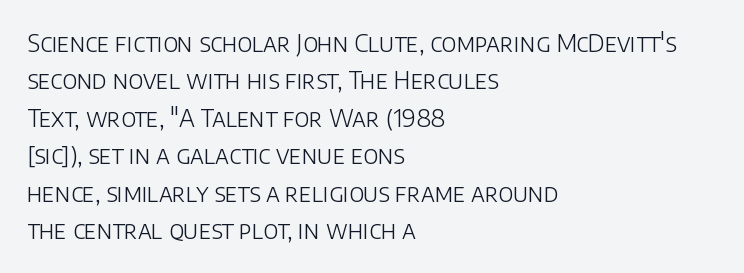
Evenly set lines give the paragraph a standard silhouette. Here the glyphs are tracked normally, forming tight word shapes. Rule under the text: the space is simply empty. Italic? Not at all — the glyphs are vertical. These glyphs show unthickened strokes, regular width or finer.
